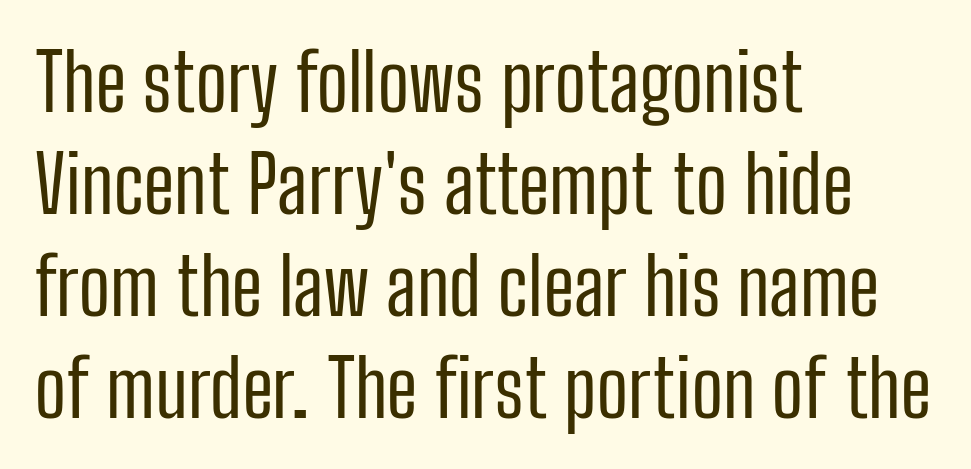
The image shows 79 px regular-weight, condensed sans-serif type, upright; set left-aligned, normal line spacing (1.29x), normal letter spacing, not underlined; low stroke contrast and a medium x-height.
